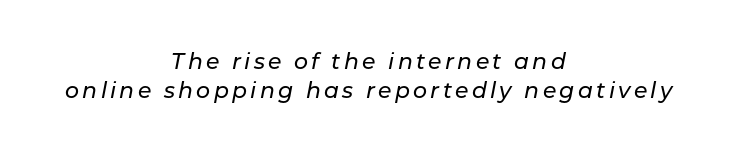
The space directly below the letters is spotless. If you drew a line through each stem, it would be angled. The lines in this sample share a center point and differ in where they start and stop. Interline gaps are of average width in this sample.
